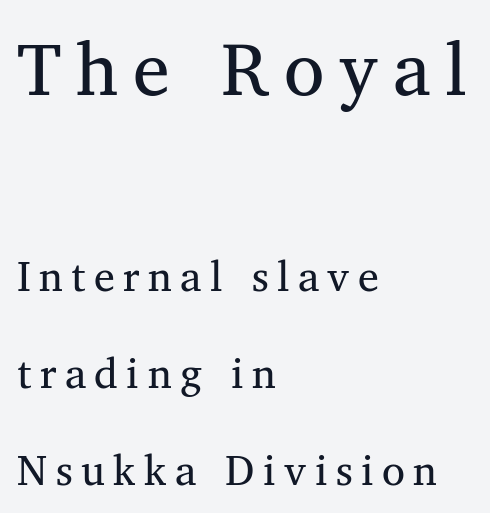
{"serif": "yes", "italic": "no", "bold": "no", "weight": "regular", "width": "normal", "stroke_contrast": "medium", "x_height": "medium", "monospaced": "no", "underline": "no", "align": "left", "line_spacing": "loose", "line_spacing_ratio": 2.3, "letter_spacing": "wide", "letter_spacing_em": 0.2, "larger_block": "first", "size_ratio": 1.76, "glyph_px": 74}
